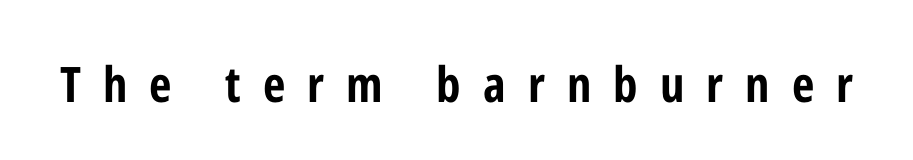
In terms of weight, the rendering is a true, heavy bold. A typesetter would mark this as roman, not italic. The glyphs are unaccompanied by any horizontal stroke below them. The letters are spread apart with noticeably loose tracking.
